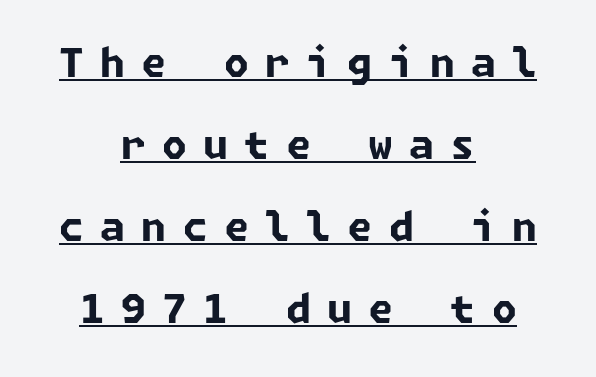
Q: Is the text bold? A: Yes.
Q: Is the typeface a serif or a sans-serif typeface? A: Sans-serif.
Q: Is the text underlined? A: Yes.
Q: How is the paragraph aligned? A: Centered.
Q: Is the spacing between letters normal or unusually wide? A: Unusually wide.
Q: Is the spacing between lines tight, normal or loose? A: Loose.
Q: Width (condensed, normal, or wide)? A: Normal.
Q: Stroke contrast? A: Low.
Q: x-height? A: Medium.
